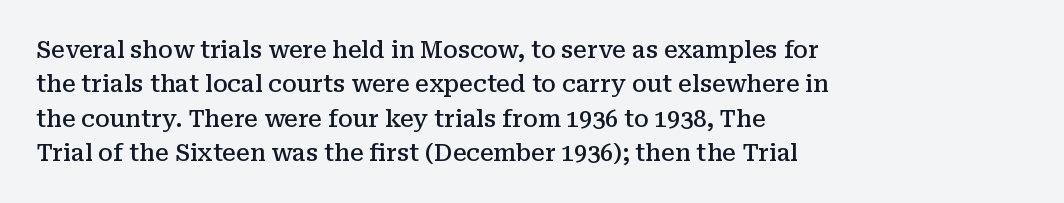
The setting favours the left margin, as ordinary paragraphs usually do. Words float on clear page, feet unadorned. If you measured baseline to baseline, you'd find a middling distance. These words are printed semibold, heavier than regular yet not bold. Does the lettering tilt? It doesn't — this is upright.
